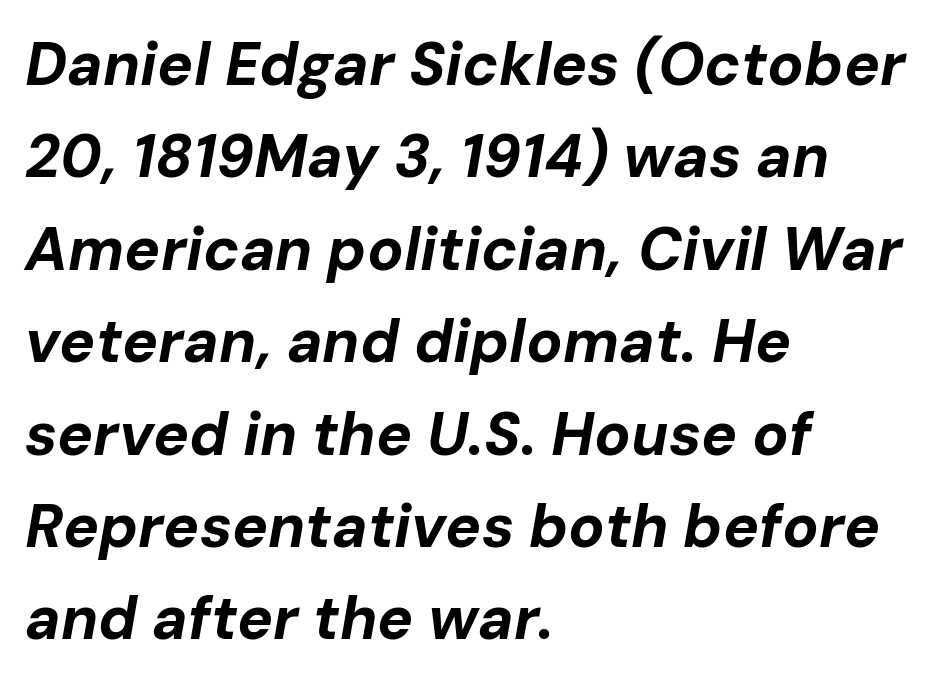
The image shows 60 px bold type, italic (leaning right); set left-aligned, normal line spacing (1.54x), normal letter spacing, not underlined; low stroke contrast and a medium x-height.
